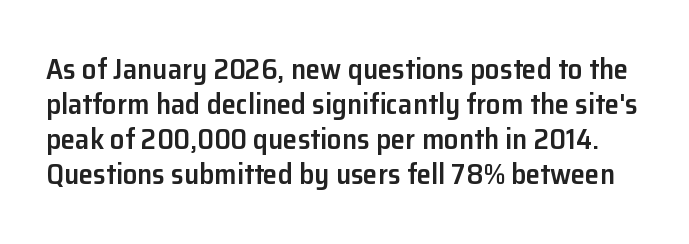
The image shows 29 px semibold sans-serif type, upright; set line spacing 1.21x, normal letter spacing, not underlined; low stroke contrast and a medium x-height.
